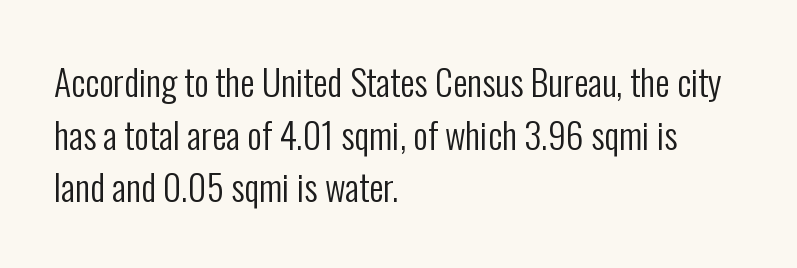
The image shows 36 px regular-weight, condensed sans-serif type, upright; set left-aligned, normal line spacing (1.46x), normal letter spacing, not underlined; low stroke contrast and a medium x-height.
